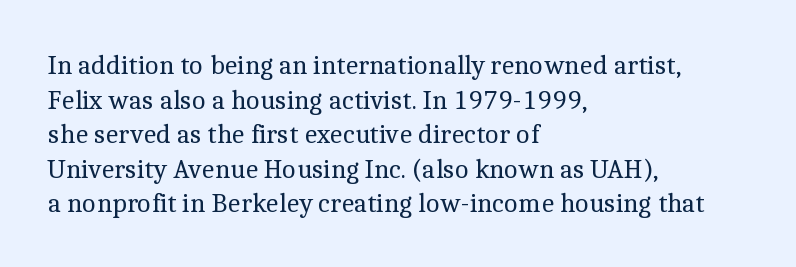
{"italic": "no", "bold": "no", "underline": "no", "align": "left", "line_spacing": "normal", "line_spacing_ratio": 1.28, "letter_spacing": "normal", "letter_spacing_em": 0.0, "glyph_px": 27}
